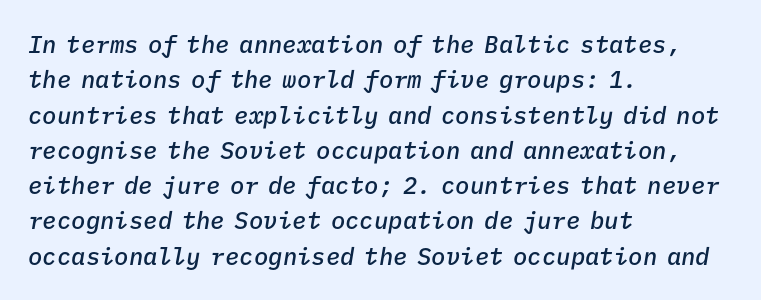
The image shows 24 px text type, italic (leaning right); set left-aligned, normal line spacing (1.47x), normal letter spacing, not underlined.
